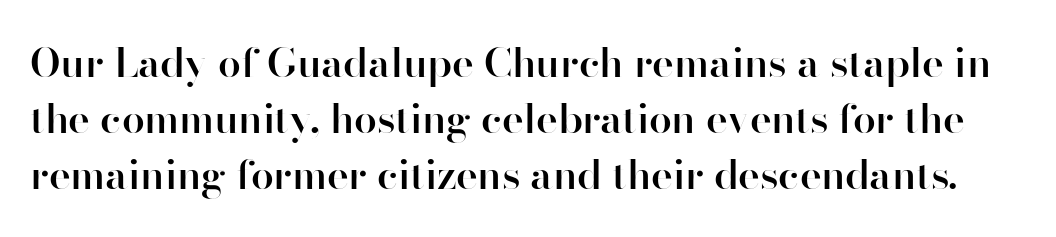
The image shows 41 px semibold sans-serif type, upright; set normal line spacing (1.37x), normal letter spacing, not underlined; high stroke contrast and a small x-height.
